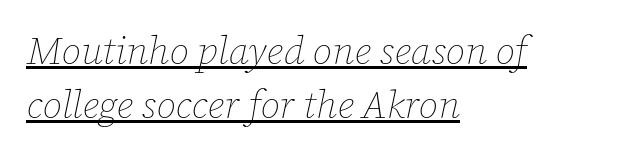
Italic: yes, the glyphs are oblique. Short and long lines alike share a common starting point at left. These lines keep a tight, regular rhythm from letter to letter. The rendering uses the underline text-decoration. Ink coverage per letter is moderate at most. Vertically, the passage feels balanced, rows spaced as you'd expect.
